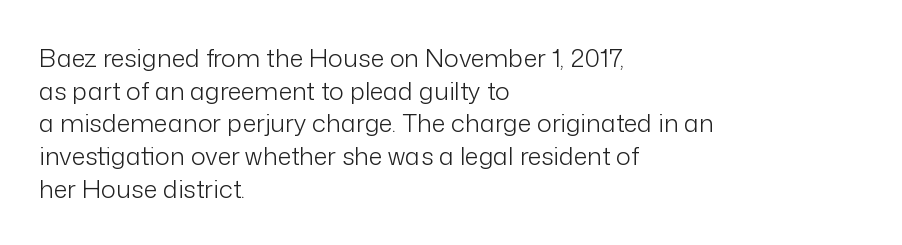
Q: Is the text bold? A: No.
Q: Is the text italic (slanted)? A: No, it is upright.
Q: Is the text underlined? A: No.
Q: How is the paragraph aligned? A: Left-aligned.
Q: Is the spacing between letters normal or unusually wide? A: Normal.
Q: Is the spacing between lines tight, normal or loose? A: Normal.
